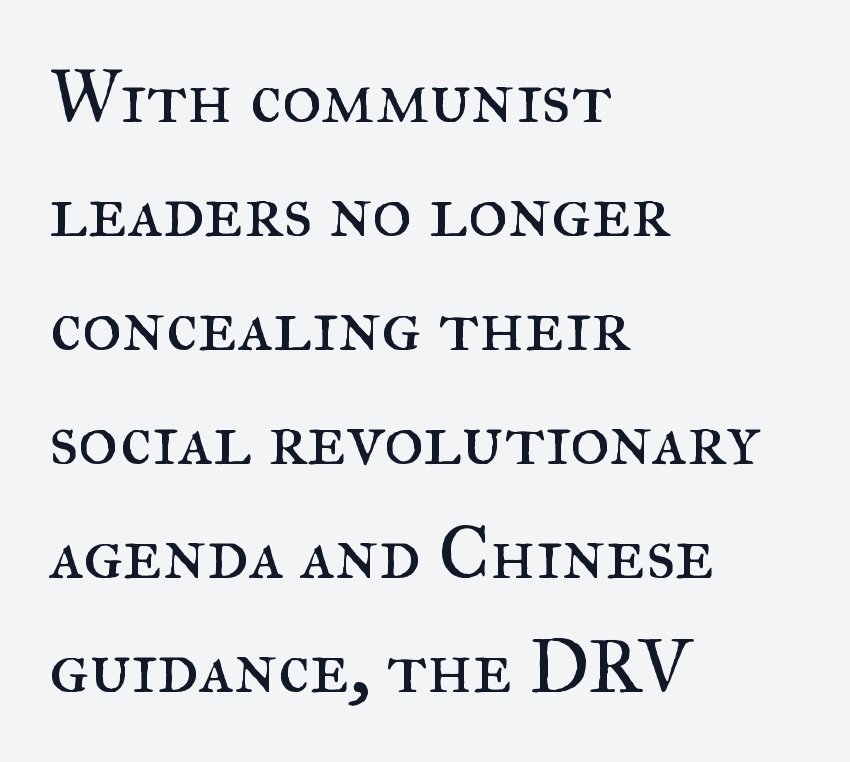
{"serif": "yes", "italic": "no", "bold": "no", "weight": "regular", "width": "normal", "stroke_contrast": "medium", "x_height": "small", "monospaced": "no", "underline": "no", "align": "left", "line_spacing": "normal", "line_spacing_ratio": 1.5, "letter_spacing": "normal", "letter_spacing_em": 0.0, "glyph_px": 76}
